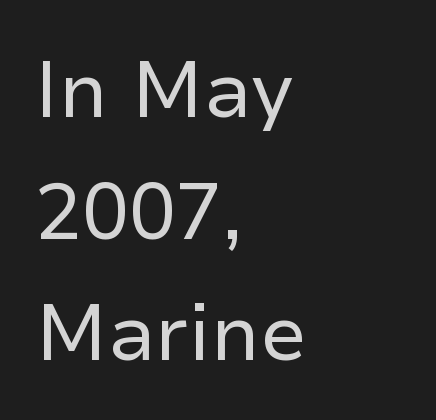
The image shows 78 px regular-weight sans-serif type, upright; set left-aligned, normal line spacing (1.56x), normal letter spacing, not underlined; low stroke contrast and a medium x-height.
